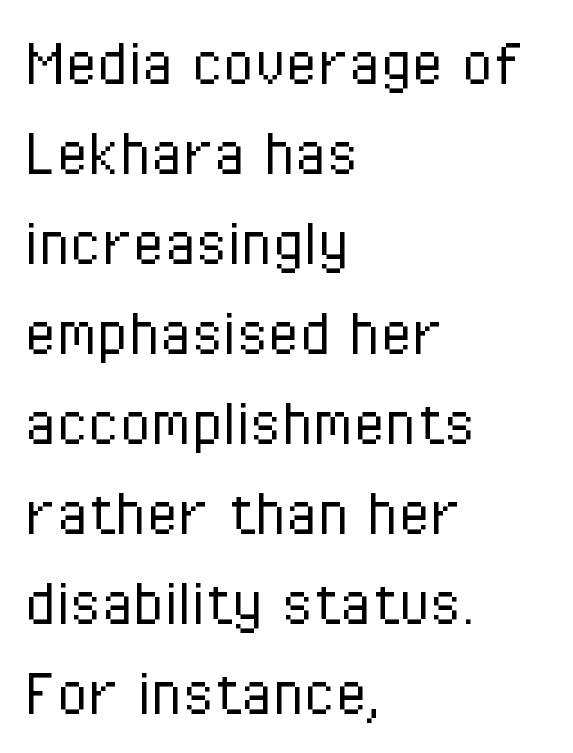
The image shows 72 px light, condensed sans-serif type, upright; set left-aligned, normal line spacing (1.25x), normal letter spacing, not underlined; low stroke contrast and a medium x-height.
